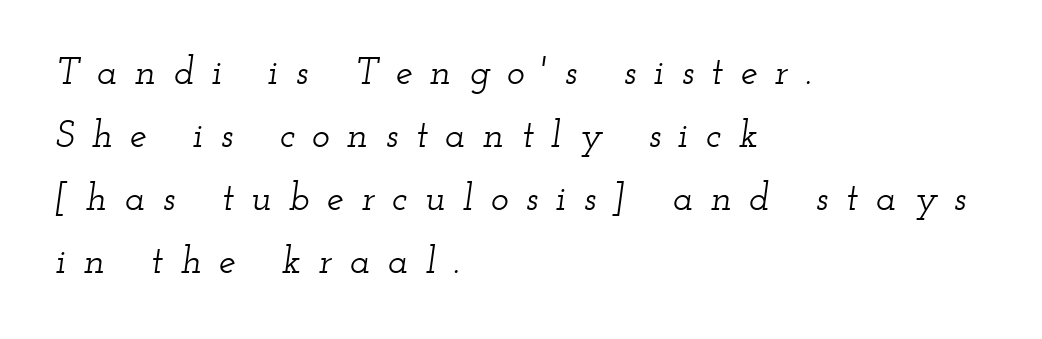
{"serif": "yes", "italic": "yes", "lean": "right", "slant_degrees": 12, "width": "wide", "stroke_contrast": "low", "x_height": "small", "monospaced": "no", "underline": "no", "align": "left", "line_spacing": "normal", "line_spacing_ratio": 1.66, "letter_spacing": "wide", "letter_spacing_em": 0.46, "glyph_px": 38}
